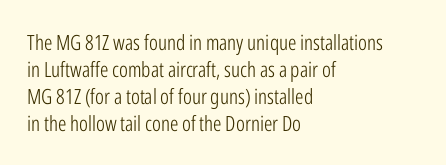
These lines keep a tight, regular rhythm from letter to letter. The rows are spaced the way most documents space them. Nothing heavy about these letters — not bold at all. A roman cut, with each character standing at attention. Check under the words: just untouched page. All the whitespace from short lines collects on the right.
